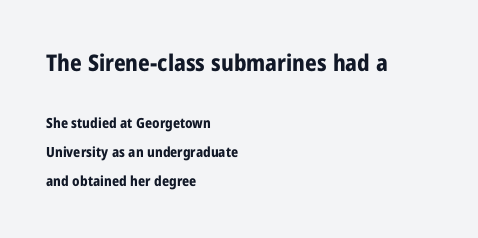
Q: Is the text bold? A: Yes.
Q: Is the text italic (slanted)? A: No, it is upright.
Q: Is the text underlined? A: No.
Q: How is the paragraph aligned? A: Left-aligned.
Q: Is the spacing between letters normal or unusually wide? A: Normal.
Q: Is the spacing between lines tight, normal or loose? A: Loose.
Q: Which block of text is set in a larger size, the first (top) or the second (bottom)? A: The first (top) one.
